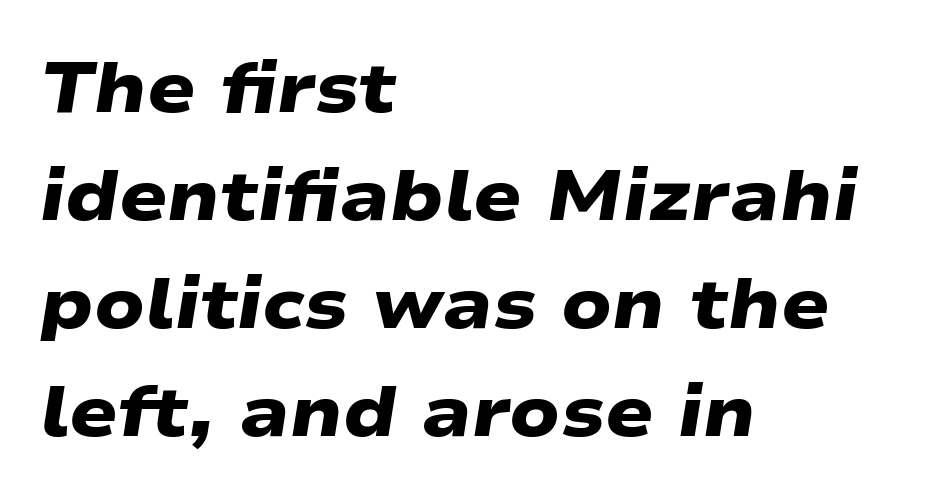
Short and long lines alike share a common starting point at left. The gaps between neighbouring characters are ordinary and unremarkable. Just letters on the line, the space beneath them empty. A typesetter would call this leading conventional body-copy spacing. Every letter is thick-stroked: bold, no question. Proportional: the letters do not fall into vertical columns.
